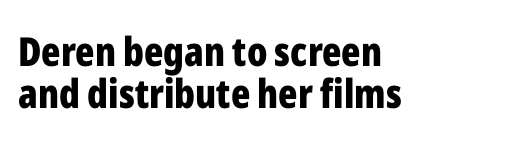
The image shows 40 px bold, condensed sans-serif type, upright; set left-aligned, tight line spacing (1.05x), normal letter spacing, not underlined; low stroke contrast and a medium x-height.
